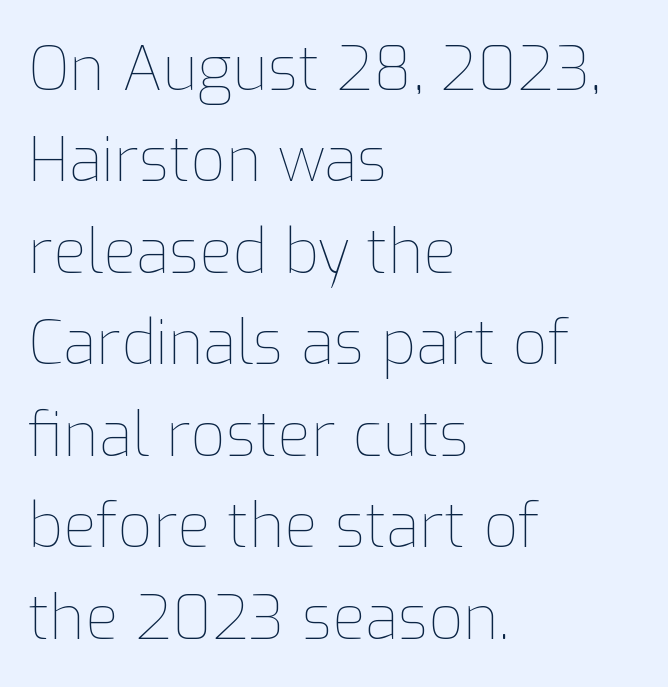
The image shows 61 px thin type, upright; set left-aligned, normal line spacing (1.5x), normal letter spacing, not underlined; low stroke contrast and a medium x-height.
